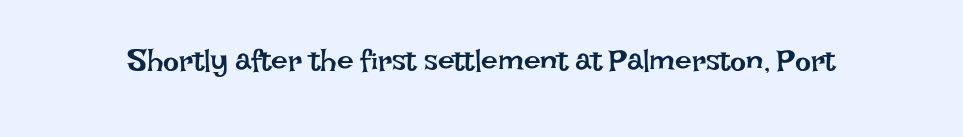
The image shows 30 px regular-weight type, upright; set normal letter spacing, not underlined; low stroke contrast and a large x-height.
